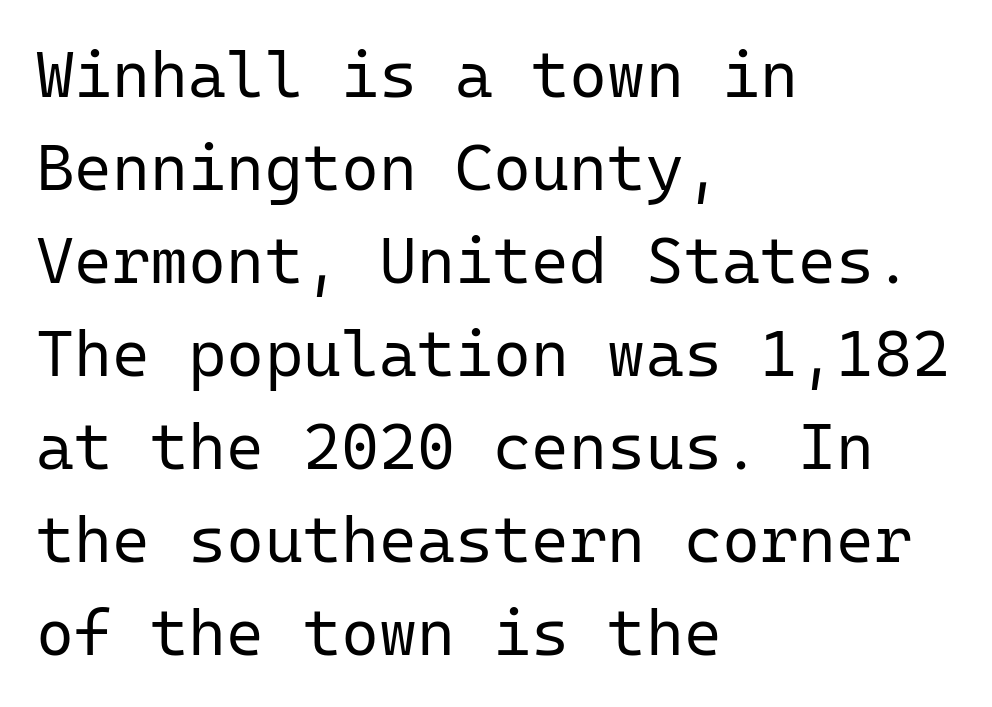
The image shows 65 px regular-weight sans-serif type, upright, monospaced; set left-aligned, normal line spacing (1.43x), normal letter spacing, not underlined; low stroke contrast and a medium x-height.
